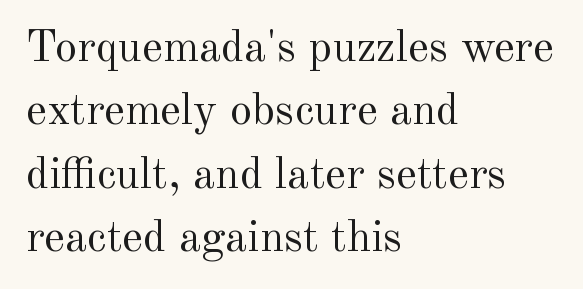
The image shows 45 px regular-weight serif type, upright; set left-aligned, normal line spacing (1.41x), normal letter spacing, not underlined; a small x-height.
